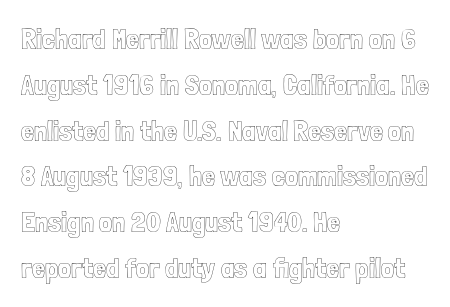
Q: Is the text italic (slanted)? A: No, it is upright.
Q: Is the text underlined? A: No.
Q: How is the paragraph aligned? A: Left-aligned.
Q: Is the spacing between letters normal or unusually wide? A: Normal.
Q: Is the spacing between lines tight, normal or loose? A: Normal.
Q: Width (condensed, normal, or wide)? A: Condensed.
Q: x-height? A: Medium.
Q: Monospaced? A: No.
